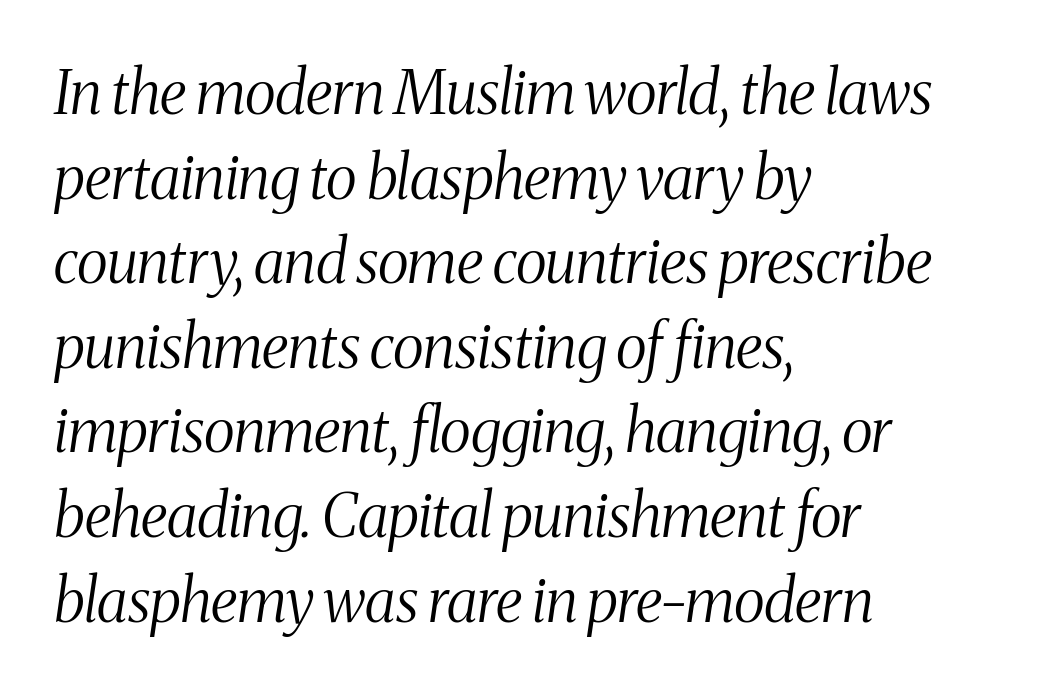
Q: Is the text bold? A: No.
Q: Is the text italic (slanted)? A: Yes, it leans right by about 8 degrees.
Q: Is the typeface a serif or a sans-serif typeface? A: Serif.
Q: Is the text underlined? A: No.
Q: How is the paragraph aligned? A: Left-aligned.
Q: Is the spacing between letters normal or unusually wide? A: Normal.
Q: Is the spacing between lines tight, normal or loose? A: Normal.
Q: Width (condensed, normal, or wide)? A: Condensed.
Q: Stroke contrast? A: Medium.
Q: x-height? A: Medium.
Q: Monospaced? A: No.
